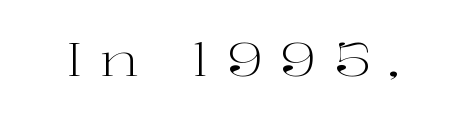
{"serif": "yes", "italic": "no", "bold": "no", "weight": "light", "width": "wide", "stroke_contrast": "high", "x_height": "medium", "monospaced": "no", "underline": "no", "letter_spacing": "wide", "letter_spacing_em": 0.36, "glyph_px": 46}
